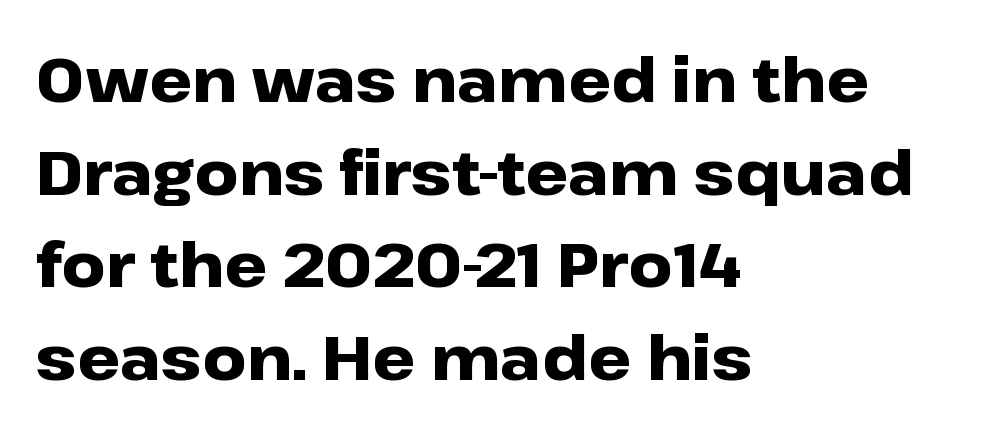
Classification — sans serif. Left-aligned paragraph, ragged on the right. The specimen omits any rule beneath the text block's lines. Vertically, the passage feels balanced, rows spaced as you'd expect. You'd pick this weight for a headline — it's a proper bold. These lines are rendered in a variable-pitch font.
